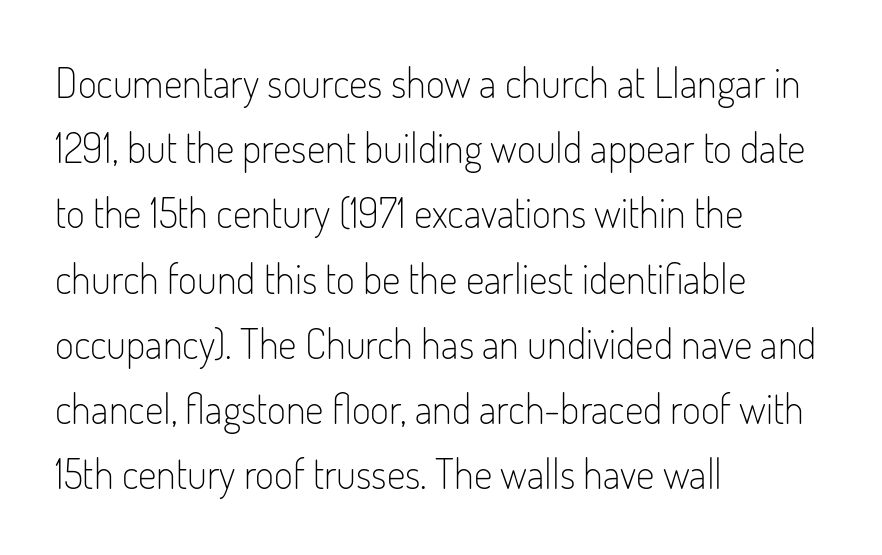
Q: Is the text bold? A: No.
Q: Is the text italic (slanted)? A: No, it is upright.
Q: Is the typeface a serif or a sans-serif typeface? A: Sans-serif.
Q: Is the text underlined? A: No.
Q: How is the paragraph aligned? A: Left-aligned.
Q: Is the spacing between letters normal or unusually wide? A: Normal.
Q: Is the spacing between lines tight, normal or loose? A: Normal.
Q: Width (condensed, normal, or wide)? A: Condensed.
Q: Stroke contrast? A: Low.
Q: x-height? A: Small.
Q: Monospaced? A: No.
